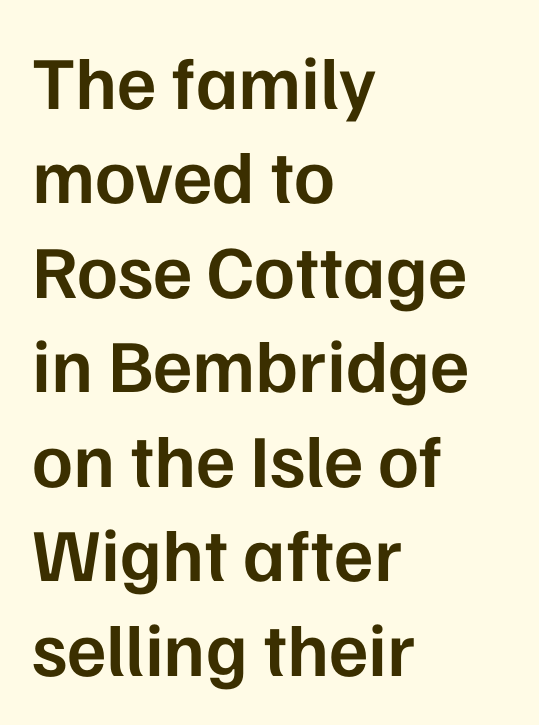
Serif or sans? Sans — the stroke terminals are bare. Summary of weight: moderately heavy, a semibold. The tracking reads as untouched default to a designer's eye. Characters remain perfectly vertical along every line. All the whitespace from short lines collects on the right.
